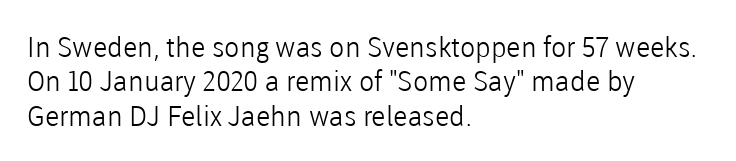
The image shows 28 px light sans-serif type, upright; set left-aligned, line spacing 1.23x, normal letter spacing, not underlined; low stroke contrast and a medium x-height.
